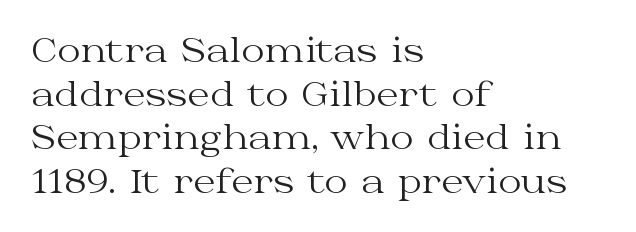
The rag falls on the right side of this text block. The specimen reads as upright at a glance. Interline gaps are of average width in this sample. Think of a printed novel: that variable character pitch is what you see here.
